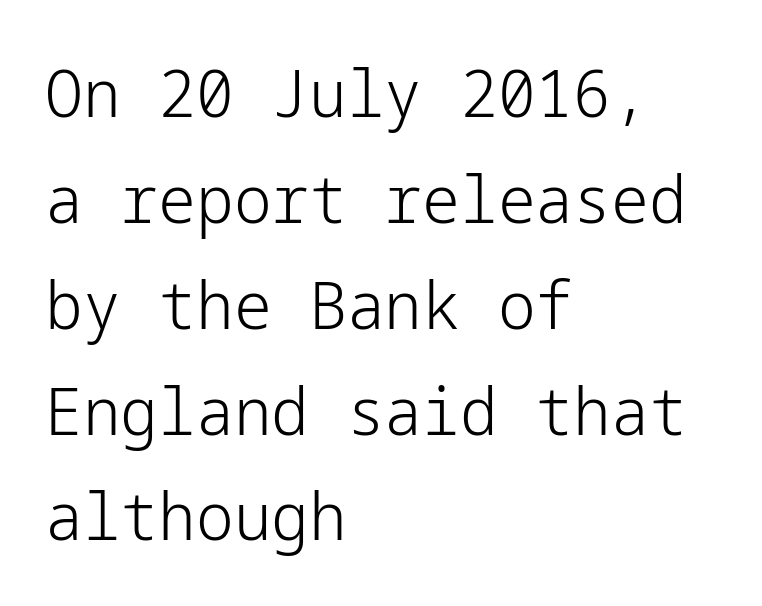
{"serif": "no", "italic": "no", "bold": "no", "weight": "light", "width": "normal", "stroke_contrast": "low", "x_height": "medium", "underline": "no", "align": "left", "line_spacing": "normal", "line_spacing_ratio": 1.58, "letter_spacing": "normal", "letter_spacing_em": 0.0, "glyph_px": 67}
